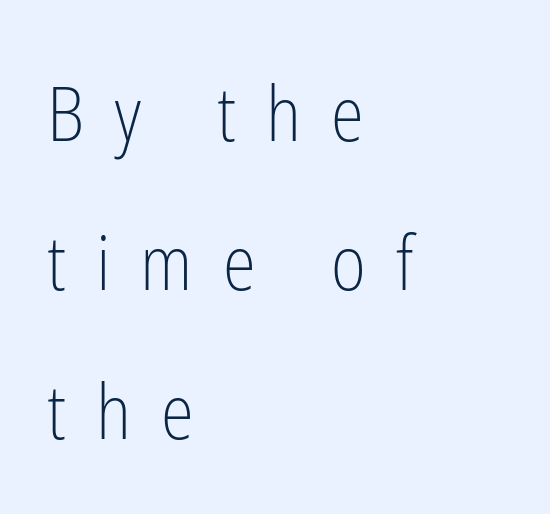
A typesetter would call this proportional, since set widths differ per character. There is plenty of visible air inserted between adjacent glyphs. Is the type heavy? It reads as light-to-regular instead. Note: no serifs on the glyphs. A great deal of white space separates one row of letters from the next.
